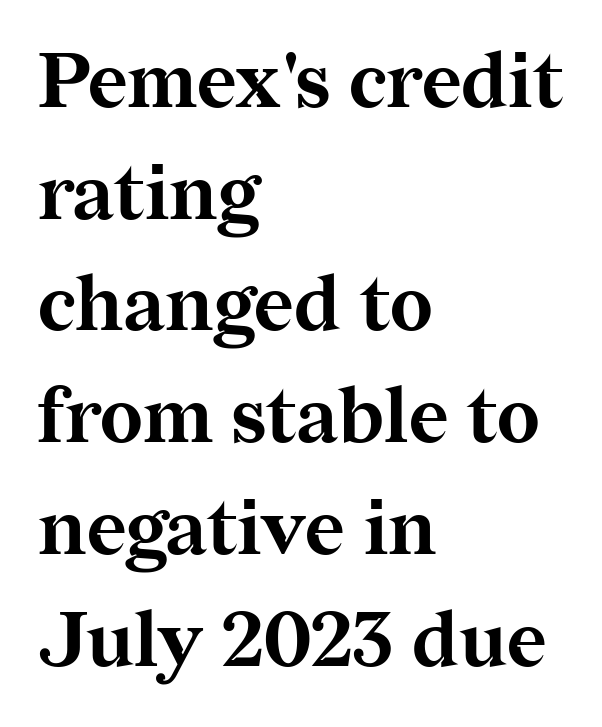
{"serif": "yes", "italic": "no", "bold": "yes", "weight": "bold", "width": "normal", "stroke_contrast": "medium", "x_height": "medium", "monospaced": "no", "underline": "no", "align": "left", "line_spacing": "normal", "line_spacing_ratio": 1.47, "letter_spacing": "normal", "letter_spacing_em": 0.0, "glyph_px": 76}
